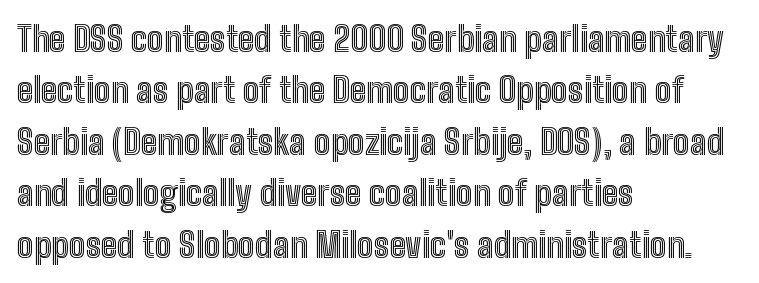
When letters stand straight like this, we call the style roman or upright. Characters follow at the spacing the type designer built in. The passage shown is not underscored anywhere. Horizontally, the lines are justified to the leading edge only. These lines are rendered in a variable-pitch font. The leading is moderate, giving the passage an even texture.
